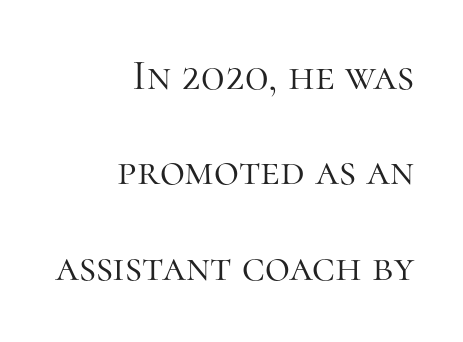
{"serif": "yes", "italic": "no", "bold": "no", "weight": "light", "width": "normal", "stroke_contrast": "high", "x_height": "medium", "monospaced": "no", "underline": "no", "align": "right", "line_spacing": "loose", "line_spacing_ratio": 2.22, "letter_spacing": "normal", "letter_spacing_em": 0.0, "glyph_px": 43}
